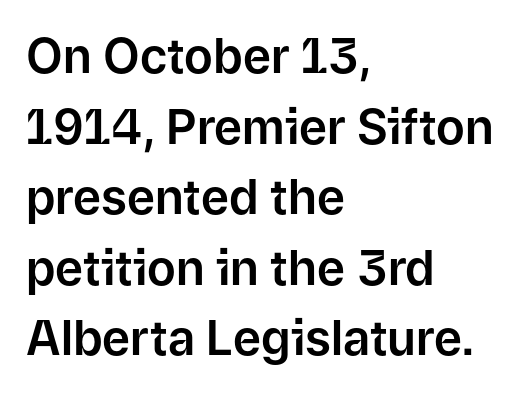
{"serif": "no", "italic": "no", "width": "normal", "stroke_contrast": "low", "x_height": "medium", "monospaced": "no", "underline": "no", "align": "left", "line_spacing": "normal", "line_spacing_ratio": 1.47, "letter_spacing": "normal", "letter_spacing_em": 0.0, "glyph_px": 48}
